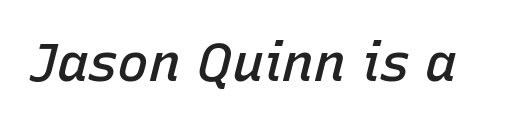
Posture: slanted. Varying glyph widths throughout — classic text-font behaviour. Between one letter and the next there's only the usual sliver of space. The gap between lines stays unmarked. Bold? Not quite — semibold, heavier than regular but stopping short.
